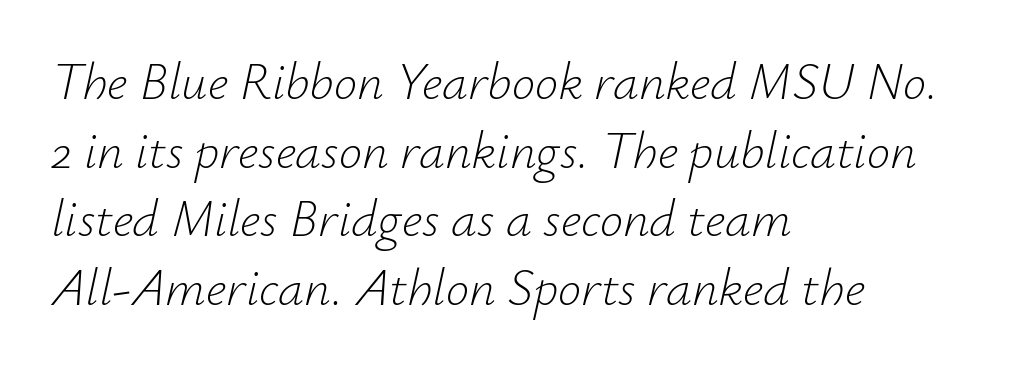
Q: Is the text bold? A: No.
Q: Is the text italic (slanted)? A: Yes, it leans right by about 12 degrees.
Q: Is the text underlined? A: No.
Q: How is the paragraph aligned? A: Left-aligned.
Q: Is the spacing between letters normal or unusually wide? A: Normal.
Q: Is the spacing between lines tight, normal or loose? A: Normal.
Q: Width (condensed, normal, or wide)? A: Normal.
Q: Stroke contrast? A: Low.
Q: x-height? A: Small.
Q: Monospaced? A: No.
